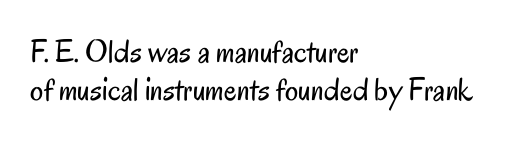
{"serif": "no", "italic": "no", "bold": "no", "weight": "regular", "width": "condensed", "stroke_contrast": "low", "x_height": "small", "monospaced": "no", "underline": "no", "align": "left", "line_spacing": "tight", "line_spacing_ratio": 1.14, "letter_spacing": "normal", "letter_spacing_em": 0.0, "glyph_px": 33}
